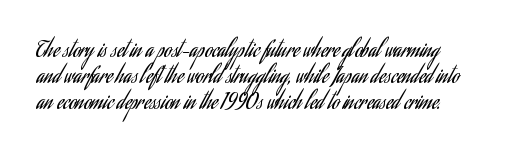
Visually the block forms a straight wall on the left and a jagged coastline on the right. This sample uses plain, unmodified letter spacing. The face looks like a standard text weight, possibly lighter. Check under the words: just untouched page.
